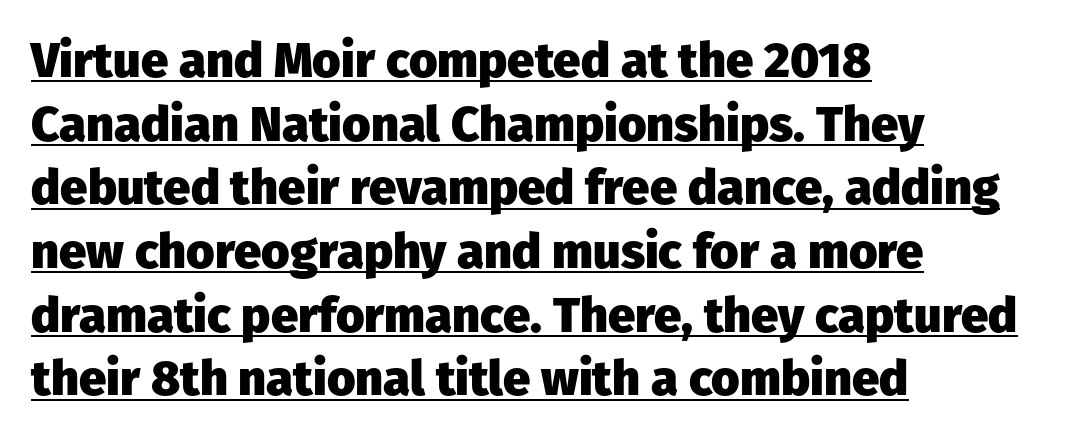
The image shows 49 px heavy sans-serif type, upright; set left-aligned, normal line spacing (1.3x), normal letter spacing, underlined; low stroke contrast and a medium x-height.
